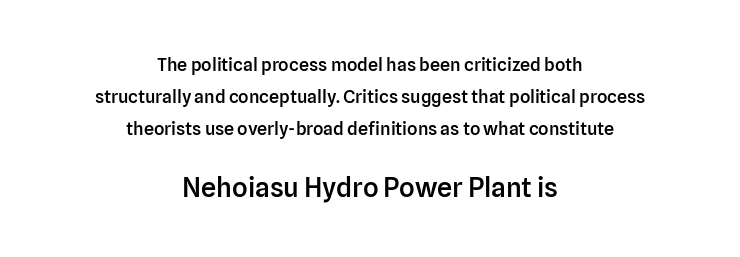
Q: Is the text bold? A: Semi-bold.
Q: Is the text italic (slanted)? A: No, it is upright.
Q: Is the text underlined? A: No.
Q: How is the paragraph aligned? A: Centered.
Q: Is the spacing between letters normal or unusually wide? A: Normal.
Q: Which block of text is set in a larger size, the first (top) or the second (bottom)? A: The second (bottom) one.
